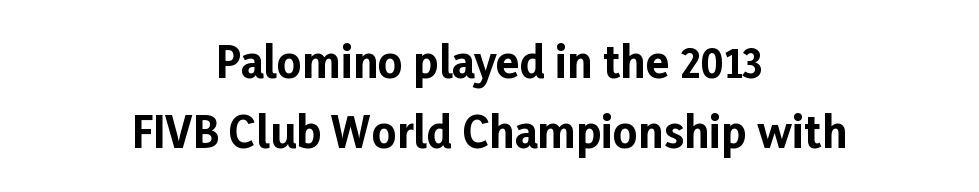
{"serif": "no", "italic": "no", "bold": "yes", "weight": "bold", "width": "normal", "stroke_contrast": "low", "x_height": "medium", "monospaced": "no", "underline": "no", "align": "center", "line_spacing": "normal", "line_spacing_ratio": 1.62, "letter_spacing": "normal", "letter_spacing_em": 0.0, "glyph_px": 43}
